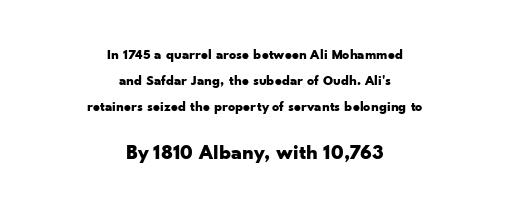
If you folded the block vertically in half, each line would mirror itself in length. Compare the two chunks: the lower has the greater cap height. Summary of weight: heavy, a full bold. If you drew a line through each stem, it would be perfectly vertical. Spacing between characters is what you'd get straight out of the box.
